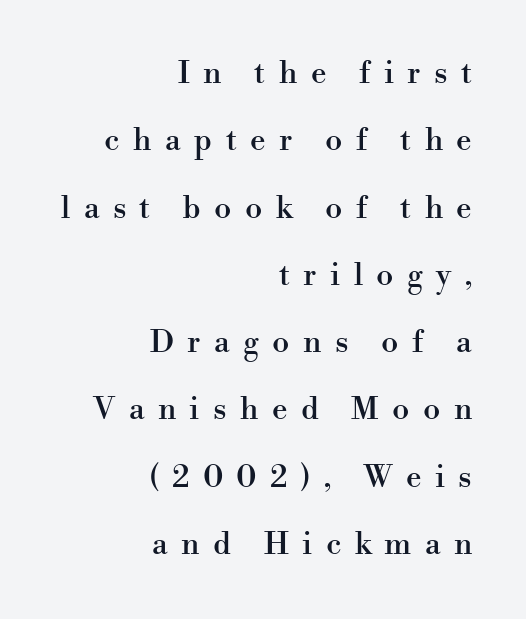
Q: Is the text italic (slanted)? A: No, it is upright.
Q: Is the typeface a serif or a sans-serif typeface? A: Serif.
Q: Is the text underlined? A: No.
Q: How is the paragraph aligned? A: Right-aligned.
Q: Is the spacing between letters normal or unusually wide? A: Unusually wide.
Q: Is the spacing between lines tight, normal or loose? A: Loose.
Q: Width (condensed, normal, or wide)? A: Normal.
Q: Stroke contrast? A: High.
Q: x-height? A: Small.
Q: Monospaced? A: No.
